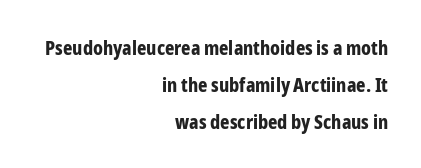
Q: Is the text bold? A: Yes.
Q: Is the text italic (slanted)? A: No, it is upright.
Q: Is the text underlined? A: No.
Q: How is the paragraph aligned? A: Right-aligned.
Q: Is the spacing between letters normal or unusually wide? A: Normal.
